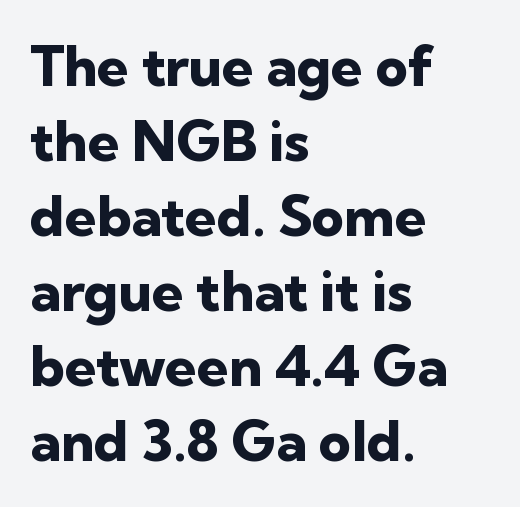
{"serif": "no", "italic": "no", "bold": "yes", "weight": "heavy", "width": "normal", "stroke_contrast": "low", "x_height": "medium", "monospaced": "no", "underline": "no", "align": "left", "line_spacing": "normal", "line_spacing_ratio": 1.34, "letter_spacing": "normal", "letter_spacing_em": 0.0, "glyph_px": 56}
